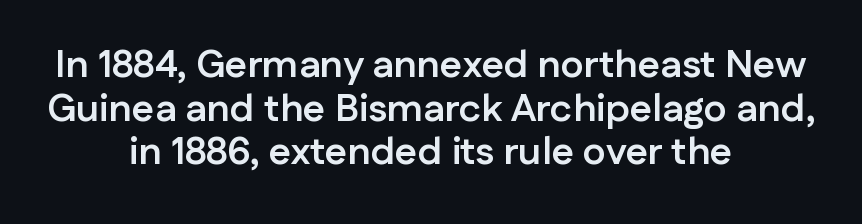
Q: Is the text bold? A: Yes.
Q: Is the text italic (slanted)? A: No, it is upright.
Q: Is the typeface a serif or a sans-serif typeface? A: Sans-serif.
Q: Is the text underlined? A: No.
Q: How is the paragraph aligned? A: Centered.
Q: Is the spacing between letters normal or unusually wide? A: Normal.
Q: Is the spacing between lines tight, normal or loose? A: Tight.
Q: Width (condensed, normal, or wide)? A: Normal.
Q: Stroke contrast? A: Low.
Q: x-height? A: Medium.
Q: Monospaced? A: No.
